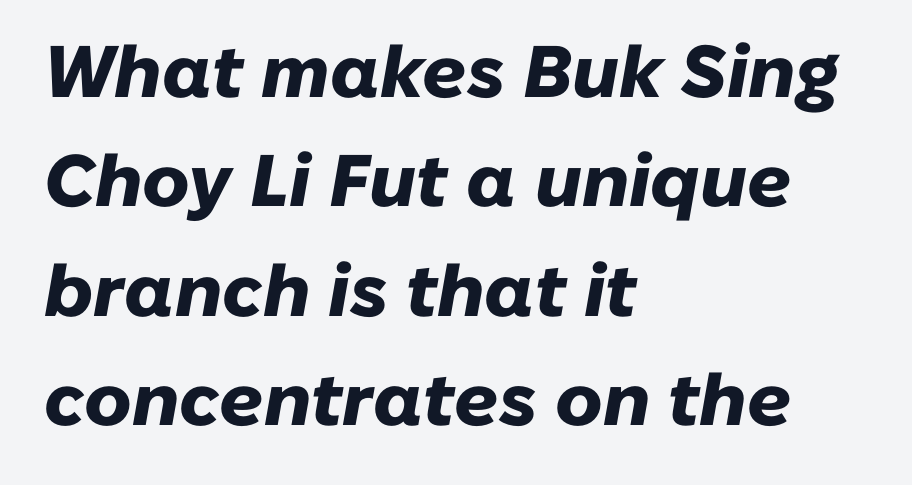
Character widths vary here, with narrow letters taking less room than wide ones. Characters follow at the spacing the type designer built in. A typesetter would call this leading conventional body-copy spacing. The ragged edge is on the right, which tells us the setting is flush left. You'd pick this weight for a headline — it's a proper bold.
